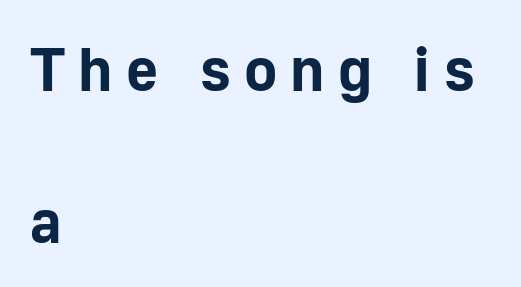
The image shows 62 px bold sans-serif type, upright; set left-aligned, loose line spacing (2.45x), unusually wide letter spacing (+0.21 em), not underlined; low stroke contrast and a medium x-height.
